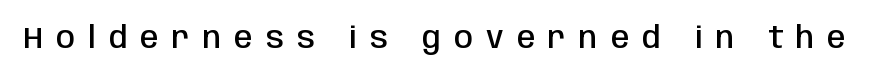
Q: Is the text bold? A: Semi-bold.
Q: Is the text italic (slanted)? A: No, it is upright.
Q: Is the typeface a serif or a sans-serif typeface? A: Sans-serif.
Q: Is the text underlined? A: No.
Q: Is the spacing between letters normal or unusually wide? A: Unusually wide.
Q: Width (condensed, normal, or wide)? A: Condensed.
Q: Stroke contrast? A: Low.
Q: x-height? A: Large.
Q: Monospaced? A: No.
